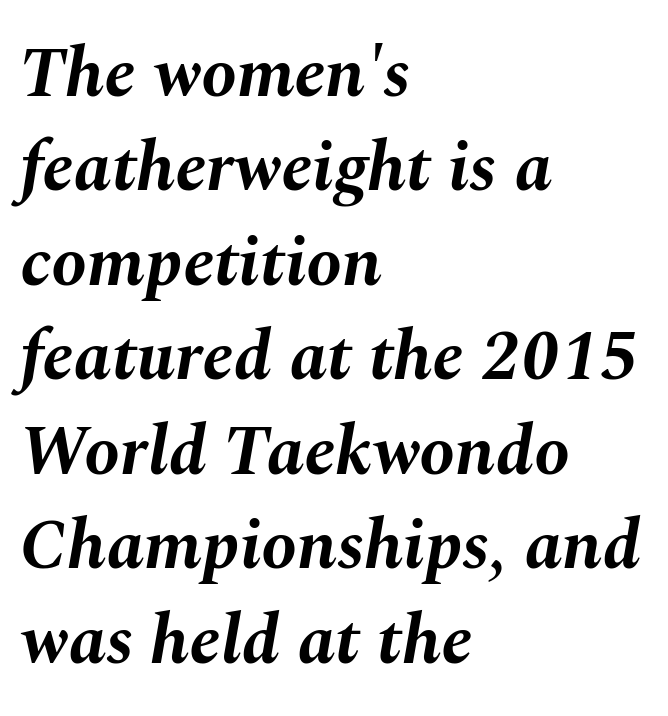
{"italic": "yes", "lean": "right", "slant_degrees": 10, "bold": "yes", "weight": "bold", "width": "normal", "stroke_contrast": "medium", "x_height": "medium", "monospaced": "no", "underline": "no", "align": "left", "line_spacing": "normal", "line_spacing_ratio": 1.33, "letter_spacing": "normal", "letter_spacing_em": 0.0, "glyph_px": 71}
